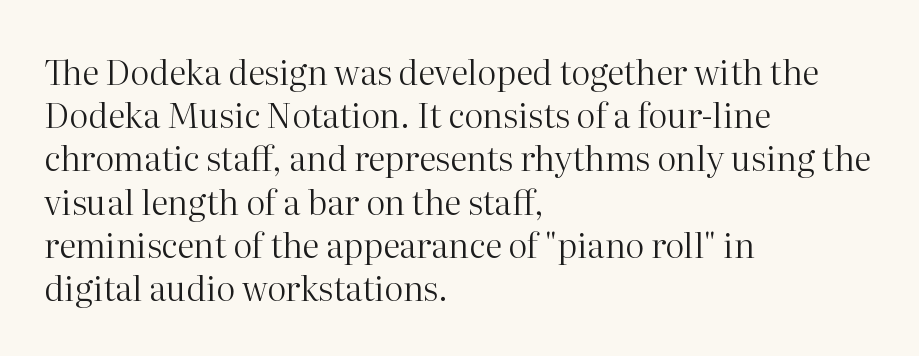
Q: Is the text bold? A: No.
Q: Is the text italic (slanted)? A: No, it is upright.
Q: Is the typeface a serif or a sans-serif typeface? A: Serif.
Q: Is the text underlined? A: No.
Q: How is the paragraph aligned? A: Left-aligned.
Q: Is the spacing between letters normal or unusually wide? A: Normal.
Q: Is the spacing between lines tight, normal or loose? A: Normal.
Q: Width (condensed, normal, or wide)? A: Normal.
Q: Stroke contrast? A: High.
Q: x-height? A: Medium.
Q: Monospaced? A: No.
